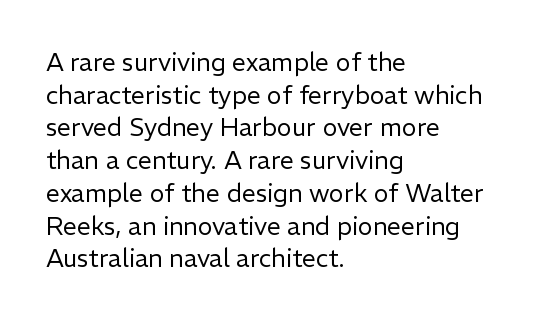
What's the leading like? Ordinary, nothing unusual. The passage shown has conventional tracking throughout. The typography opts for an upright posture over an oblique one. The passage is arranged the way most books set body copy — flush left.
